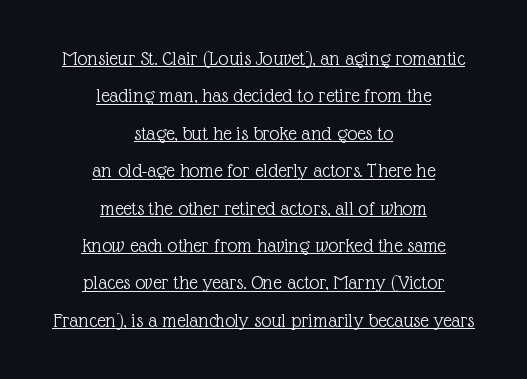
Q: Is the text bold? A: No.
Q: Is the text italic (slanted)? A: No, it is upright.
Q: Is the text underlined? A: Yes.
Q: How is the paragraph aligned? A: Centered.
Q: Is the spacing between letters normal or unusually wide? A: Normal.
